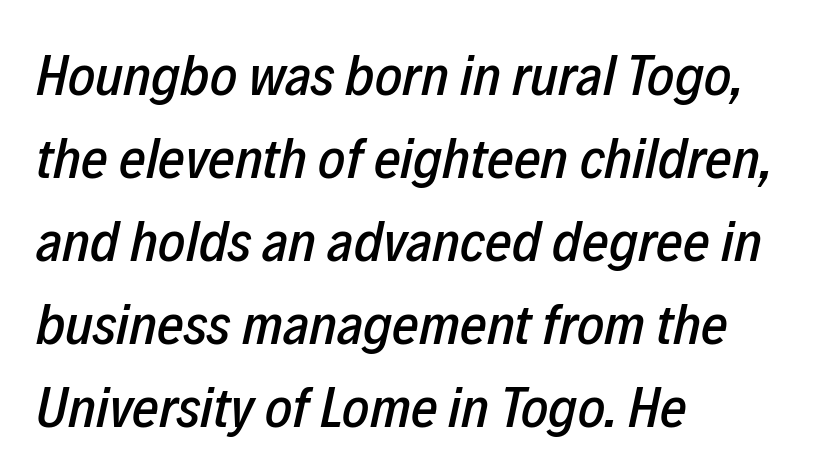
The image shows 58 px condensed type, italic (leaning right); set left-aligned, normal line spacing (1.43x), normal letter spacing, not underlined; low stroke contrast and a medium x-height.
